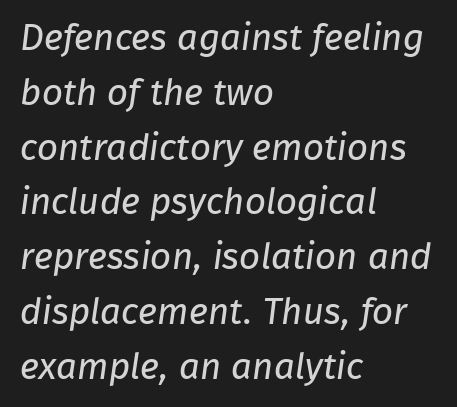
Q: Is the text bold? A: No.
Q: Is the typeface a serif or a sans-serif typeface? A: Sans-serif.
Q: Is the text underlined? A: No.
Q: How is the paragraph aligned? A: Left-aligned.
Q: Is the spacing between letters normal or unusually wide? A: Normal.
Q: Is the spacing between lines tight, normal or loose? A: Normal.
Q: Width (condensed, normal, or wide)? A: Normal.
Q: Stroke contrast? A: Low.
Q: x-height? A: Medium.
Q: Monospaced? A: No.
